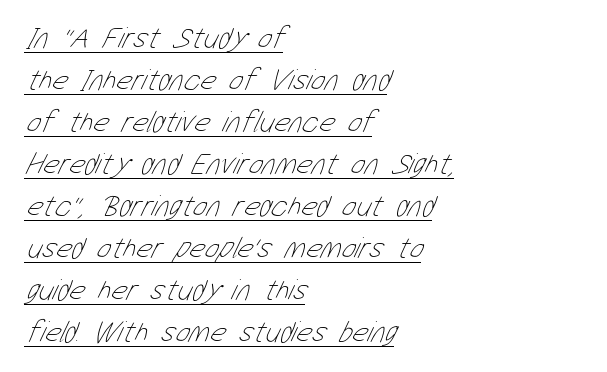
{"bold": "no", "weight": "thin", "width": "condensed", "stroke_contrast": "low", "x_height": "medium", "monospaced": "no", "underline": "yes", "align": "left", "line_spacing": "normal", "line_spacing_ratio": 1.4, "letter_spacing": "normal", "letter_spacing_em": 0.0, "glyph_px": 30}
